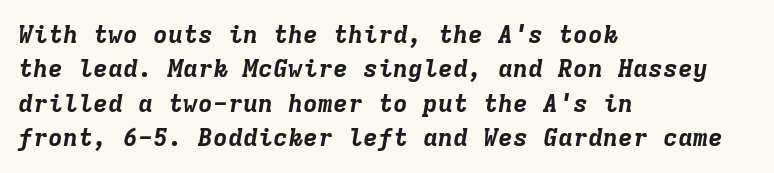
No extra tracking has been applied to these lines. Caption: bold face, heavy strokes. The rendering uses a moderate line-height, typical for paragraphs. The foot of each line stays bare and open. Casual observation: everything's shoved over to the left. Compared with ordinary roman type, these characters are visibly tilted.
